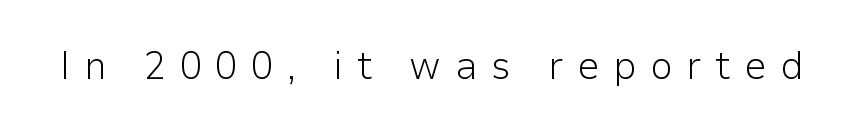
{"serif": "no", "italic": "no", "bold": "no", "weight": "light", "width": "normal", "stroke_contrast": "low", "x_height": "medium", "monospaced": "no", "underline": "no", "letter_spacing": "wide", "letter_spacing_em": 0.34, "glyph_px": 40}
